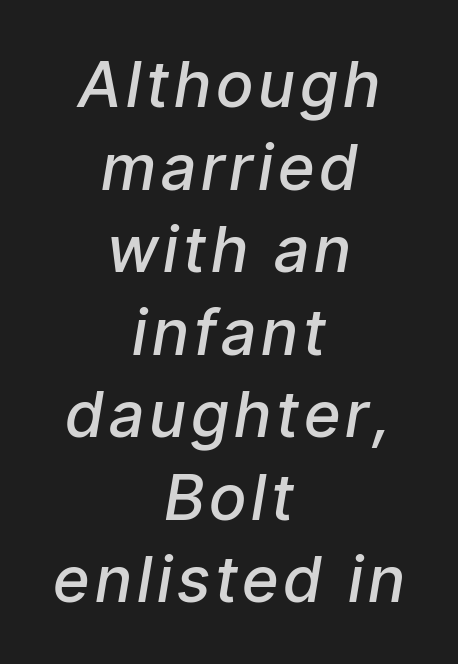
Q: Is the text bold? A: Semi-bold.
Q: Is the text italic (slanted)? A: Yes, it leans right by about 9 degrees.
Q: Is the text underlined? A: No.
Q: How is the paragraph aligned? A: Centered.
Q: Is the spacing between lines tight, normal or loose? A: Normal.
Q: Width (condensed, normal, or wide)? A: Condensed.
Q: Stroke contrast? A: Low.
Q: x-height? A: Medium.
Q: Monospaced? A: No.
